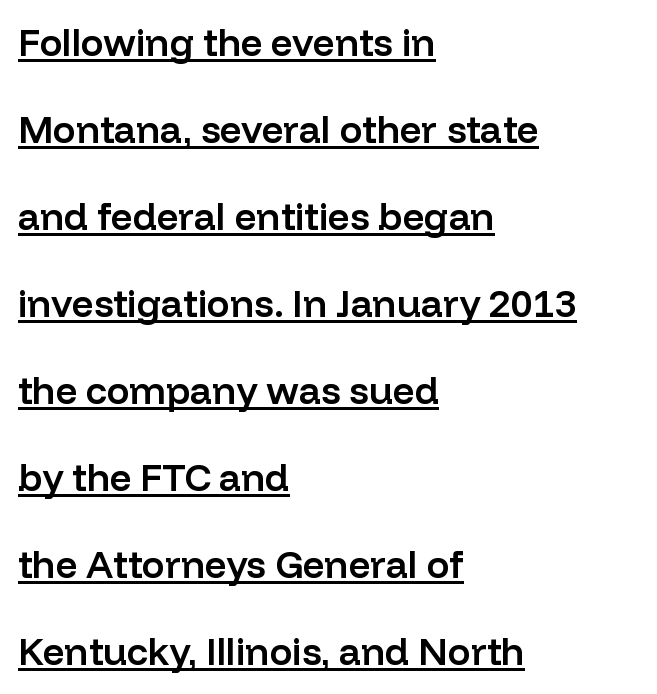
Q: Is the text bold? A: Semi-bold.
Q: Is the text italic (slanted)? A: No, it is upright.
Q: Is the typeface a serif or a sans-serif typeface? A: Sans-serif.
Q: Is the text underlined? A: Yes.
Q: How is the paragraph aligned? A: Left-aligned.
Q: Is the spacing between letters normal or unusually wide? A: Normal.
Q: Is the spacing between lines tight, normal or loose? A: Loose.
Q: Width (condensed, normal, or wide)? A: Normal.
Q: Stroke contrast? A: Low.
Q: x-height? A: Medium.
Q: Monospaced? A: No.
